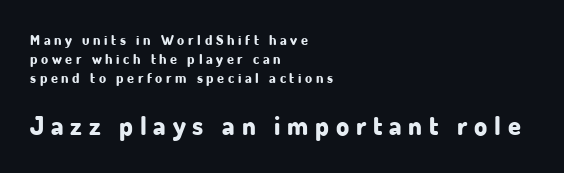
Q: Is the text bold? A: Yes.
Q: Is the text italic (slanted)? A: No, it is upright.
Q: Is the text underlined? A: No.
Q: How is the paragraph aligned? A: Left-aligned.
Q: Is the spacing between letters normal or unusually wide? A: Unusually wide.
Q: Is the spacing between lines tight, normal or loose? A: Normal.
Q: Which block of text is set in a larger size, the first (top) or the second (bottom)? A: The second (bottom) one.
